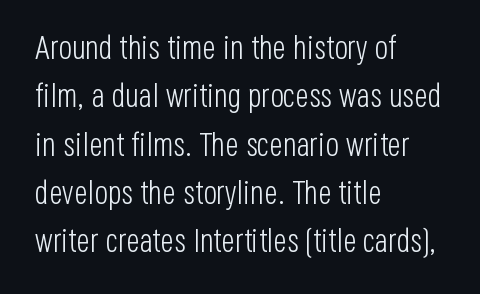
{"serif": "no", "italic": "no", "bold": "no", "weight": "light", "width": "condensed", "stroke_contrast": "low", "x_height": "large", "monospaced": "no", "underline": "no", "align": "left", "line_spacing": "normal", "line_spacing_ratio": 1.51, "letter_spacing": "normal", "letter_spacing_em": 0.0, "glyph_px": 32}
